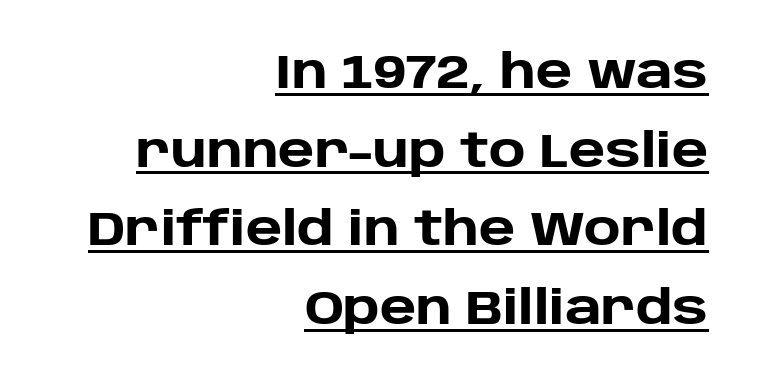
The image shows 46 px heavy sans-serif type, upright; set right-aligned, line spacing 1.71x, normal letter spacing, underlined; low stroke contrast and a large x-height.
